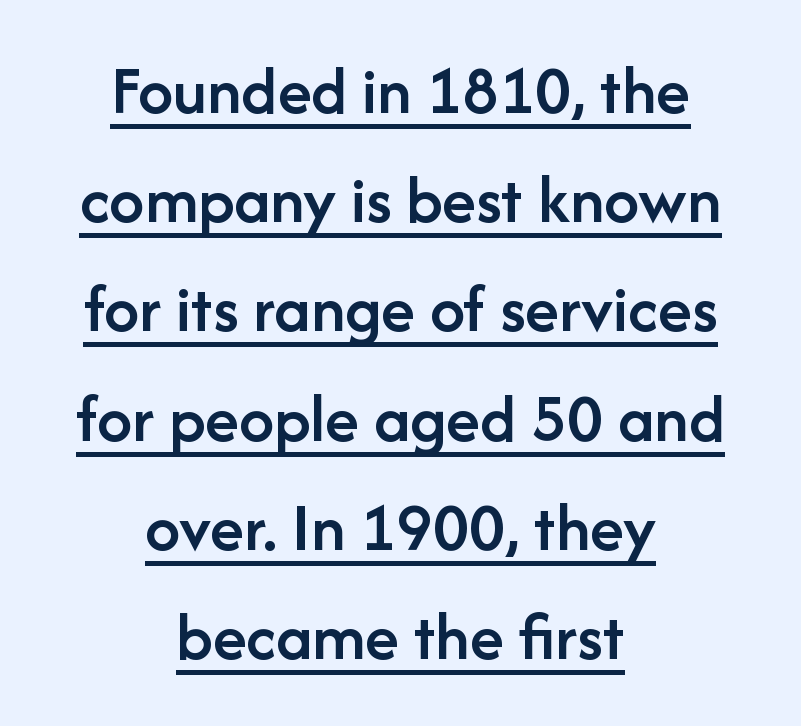
Q: Is the text bold? A: Semi-bold.
Q: Is the text italic (slanted)? A: No, it is upright.
Q: Is the typeface a serif or a sans-serif typeface? A: Sans-serif.
Q: Is the text underlined? A: Yes.
Q: How is the paragraph aligned? A: Centered.
Q: Is the spacing between letters normal or unusually wide? A: Normal.
Q: Is the spacing between lines tight, normal or loose? A: Normal.
Q: Width (condensed, normal, or wide)? A: Normal.
Q: Stroke contrast? A: Low.
Q: x-height? A: Medium.
Q: Monospaced? A: No.
